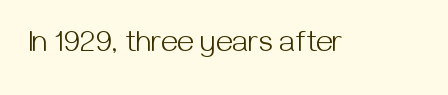
{"serif": "no", "italic": "no", "bold": "no", "weight": "light", "width": "normal", "stroke_contrast": "medium", "x_height": "medium", "monospaced": "no", "underline": "no", "letter_spacing": "normal", "letter_spacing_em": 0.0, "glyph_px": 30}
